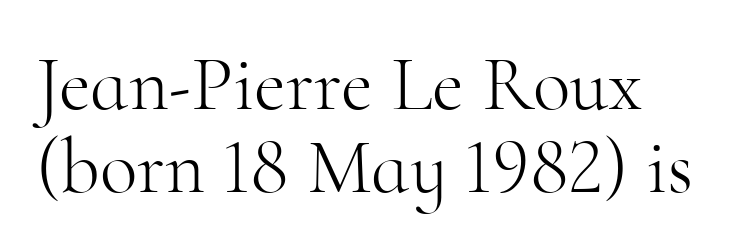
The image shows 78 px light serif type, upright; set tight line spacing (1.06x), normal letter spacing, not underlined; high stroke contrast and a small x-height.
